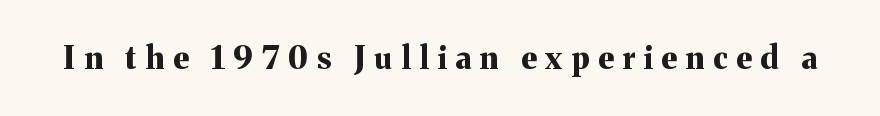
A typesetter would call this heavily tracked-out type. Think of a printed novel: that variable character pitch is what you see here. This sample uses an upright cut, with every glyph sitting square on the baseline. Strong, thick strokes mark this as bold type. Yep, those are serifs on the letters. Lines of text with bare space underneath.
